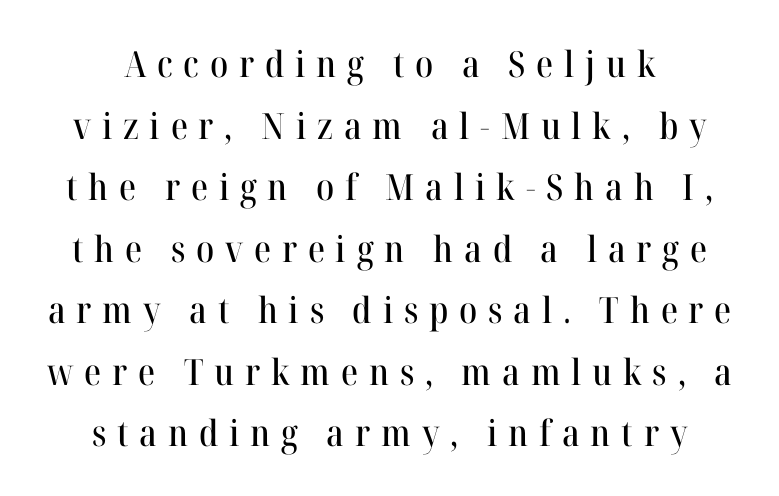
Descenders hang freely into open space. Note: serifs present on the glyphs. The letters stand upright; this is a roman face. These lines are rendered in a variable-pitch font.
